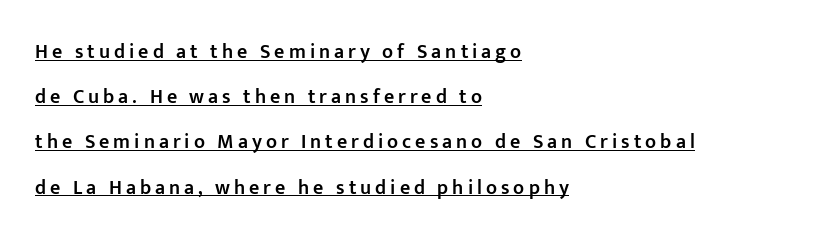
Q: Is the text bold? A: Semi-bold.
Q: Is the text italic (slanted)? A: No, it is upright.
Q: Is the text underlined? A: Yes.
Q: How is the paragraph aligned? A: Left-aligned.
Q: Is the spacing between letters normal or unusually wide? A: Unusually wide.
Q: Is the spacing between lines tight, normal or loose? A: Loose.
